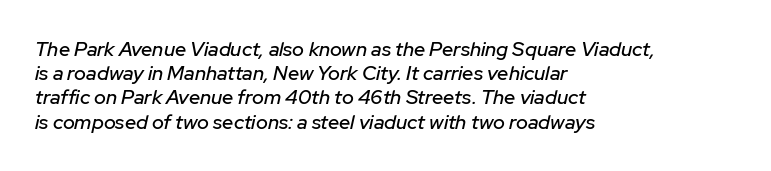
{"italic": "yes", "lean": "right", "slant_degrees": 12, "underline": "no", "align": "left", "line_spacing_ratio": 1.21, "letter_spacing": "normal", "letter_spacing_em": 0.0, "glyph_px": 20}
